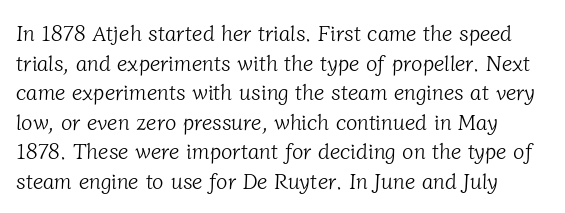
Q: Is the text bold? A: No.
Q: Is the text underlined? A: No.
Q: Is the spacing between letters normal or unusually wide? A: Normal.
Q: Is the spacing between lines tight, normal or loose? A: Normal.
